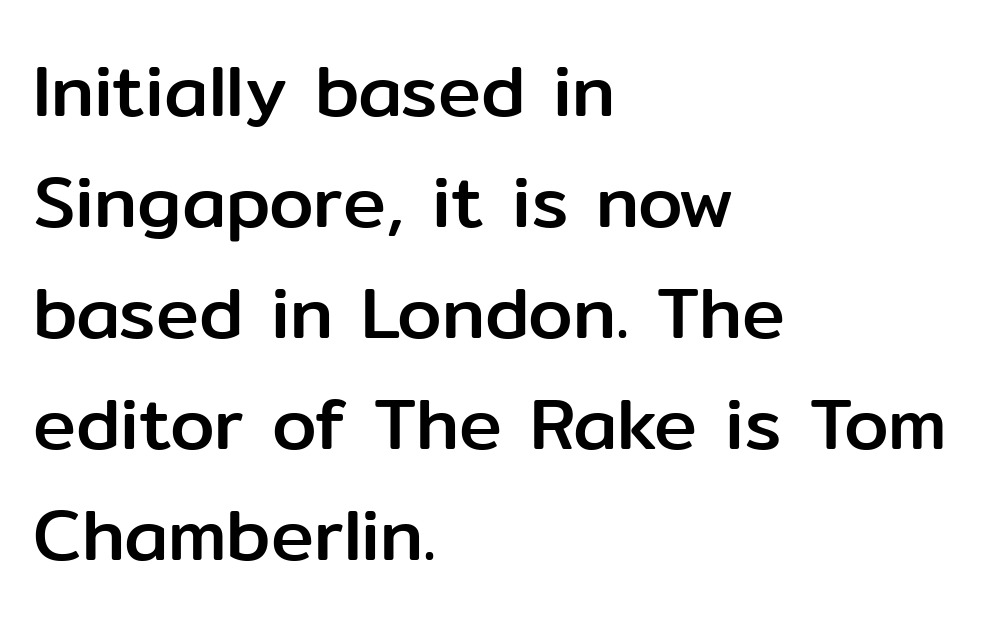
These lines were composed using upright roman letters. A normal amount of white space separates one row of letters from the next. This sample uses plain, unmodified letter spacing. Grotesque or geometric, the face here clearly has no serifs. The setting favours the left margin, as ordinary paragraphs usually do.
